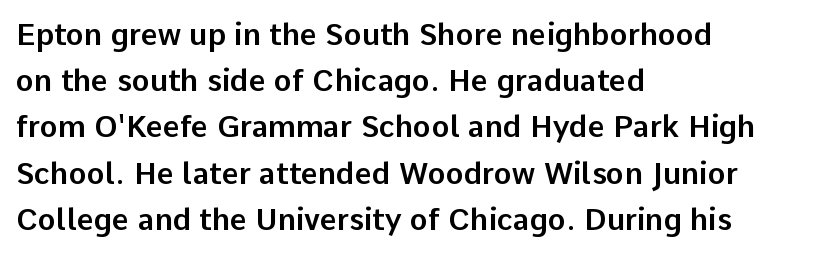
{"serif": "no", "italic": "no", "width": "normal", "stroke_contrast": "low", "x_height": "medium", "monospaced": "no", "underline": "no", "align": "left", "line_spacing": "normal", "line_spacing_ratio": 1.54, "letter_spacing": "normal", "letter_spacing_em": 0.0, "glyph_px": 30}
